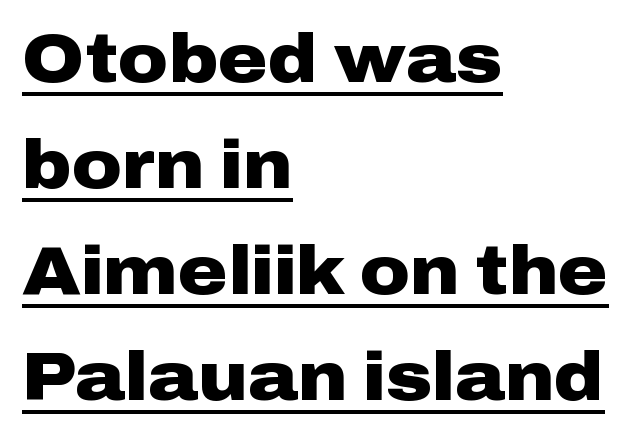
Q: Is the text bold? A: Yes.
Q: Is the text italic (slanted)? A: No, it is upright.
Q: Is the typeface a serif or a sans-serif typeface? A: Sans-serif.
Q: Is the text underlined? A: Yes.
Q: How is the paragraph aligned? A: Left-aligned.
Q: Is the spacing between letters normal or unusually wide? A: Normal.
Q: Is the spacing between lines tight, normal or loose? A: Normal.
Q: Width (condensed, normal, or wide)? A: Wide.
Q: Stroke contrast? A: Low.
Q: x-height? A: Medium.
Q: Monospaced? A: No.
